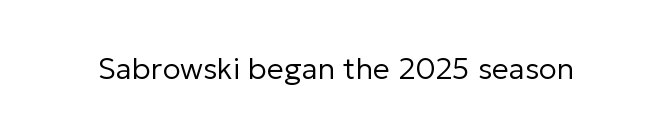
{"serif": "no", "italic": "no", "bold": "no", "weight": "regular", "width": "normal", "stroke_contrast": "low", "x_height": "medium", "monospaced": "no", "underline": "no", "letter_spacing": "normal", "letter_spacing_em": 0.0, "glyph_px": 30}
